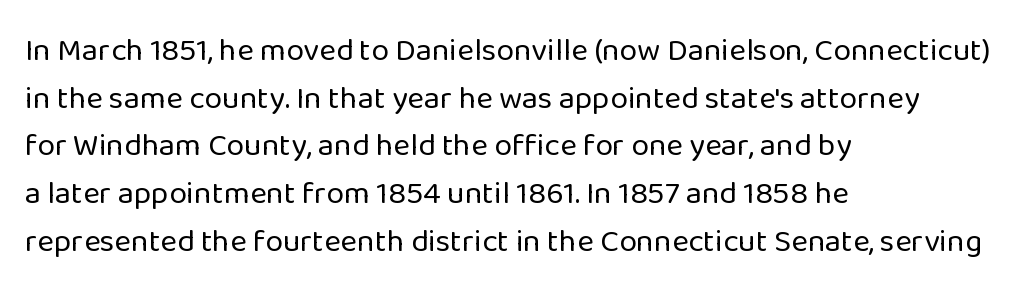
Q: Is the text bold? A: No.
Q: Is the text italic (slanted)? A: No, it is upright.
Q: Is the typeface a serif or a sans-serif typeface? A: Sans-serif.
Q: Is the text underlined? A: No.
Q: How is the paragraph aligned? A: Left-aligned.
Q: Is the spacing between letters normal or unusually wide? A: Normal.
Q: Is the spacing between lines tight, normal or loose? A: Normal.
Q: Width (condensed, normal, or wide)? A: Normal.
Q: Stroke contrast? A: Low.
Q: x-height? A: Medium.
Q: Monospaced? A: No.
